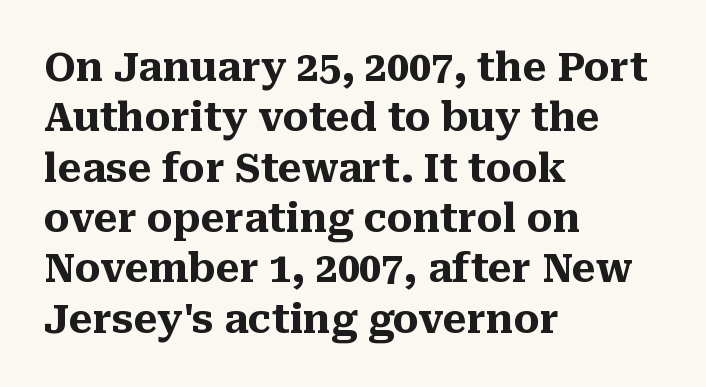
The gap between lines stays unmarked. Does the copy run flush right? No — it runs flush left. The glyphs have the mass of a bold cut. The horizontal fit of the characters is conventional and even.
